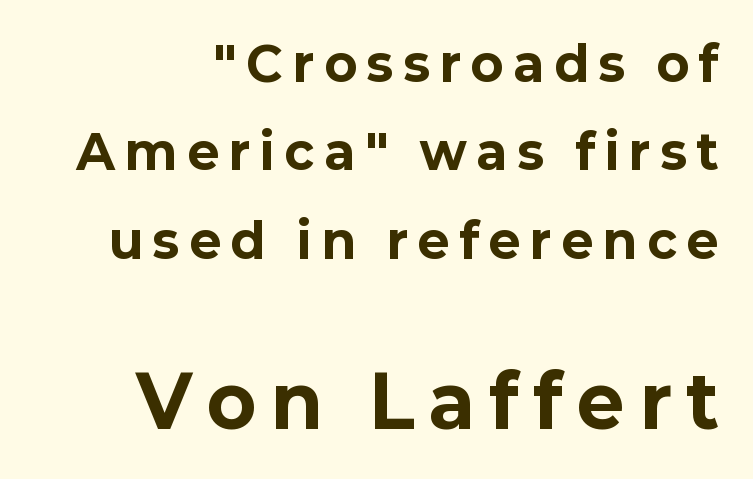
{"serif": "no", "italic": "no", "bold": "yes", "weight": "bold", "width": "normal", "stroke_contrast": "low", "x_height": "medium", "monospaced": "no", "underline": "no", "line_spacing_ratio": 1.84, "letter_spacing": "wide", "letter_spacing_em": 0.22, "larger_block": "second", "size_ratio": 1.5, "glyph_px": 72}
